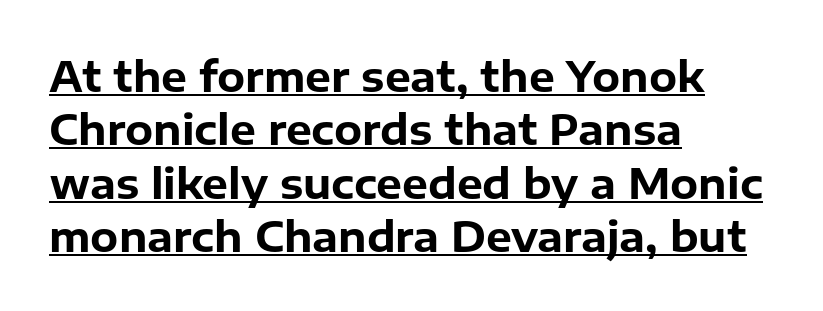
Q: Is the text bold? A: Yes.
Q: Is the text italic (slanted)? A: No, it is upright.
Q: Is the typeface a serif or a sans-serif typeface? A: Sans-serif.
Q: Is the text underlined? A: Yes.
Q: How is the paragraph aligned? A: Left-aligned.
Q: Is the spacing between letters normal or unusually wide? A: Normal.
Q: Is the spacing between lines tight, normal or loose? A: Normal.
Q: Width (condensed, normal, or wide)? A: Normal.
Q: Stroke contrast? A: Low.
Q: x-height? A: Medium.
Q: Monospaced? A: No.
